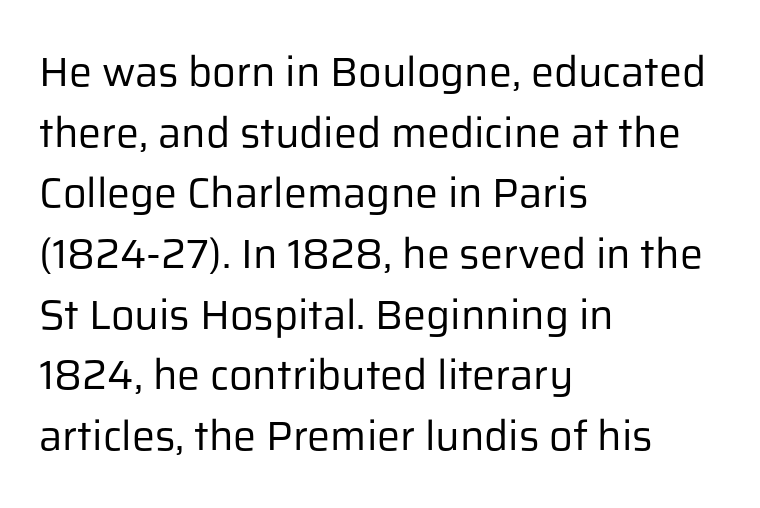
{"serif": "no", "italic": "no", "bold": "no", "weight": "regular", "width": "normal", "stroke_contrast": "low", "x_height": "medium", "monospaced": "no", "underline": "no", "align": "left", "line_spacing": "normal", "line_spacing_ratio": 1.48, "letter_spacing": "normal", "letter_spacing_em": 0.0, "glyph_px": 41}
